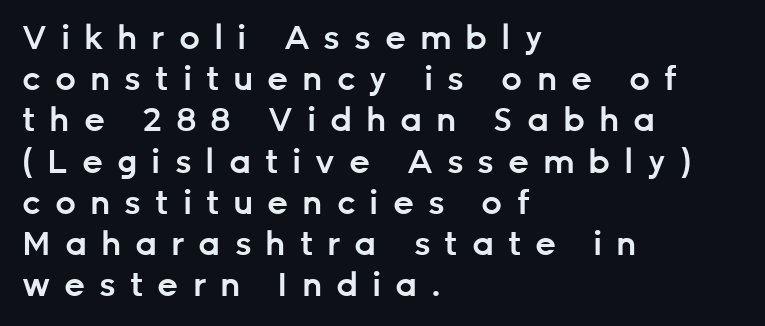
These lines were composed using upright roman letters. Typeset ragged right — the left edge is the straight one. Semibold letterforms, between regular and bold. These lines are composed in type without serifs.
